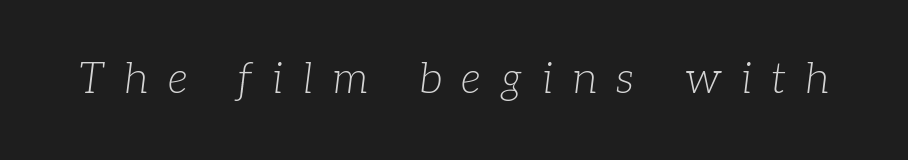
Q: Is the text bold? A: No.
Q: Is the text italic (slanted)? A: Yes, it leans right by about 7 degrees.
Q: Is the typeface a serif or a sans-serif typeface? A: Serif.
Q: Is the text underlined? A: No.
Q: Is the spacing between letters normal or unusually wide? A: Unusually wide.
Q: Width (condensed, normal, or wide)? A: Normal.
Q: Stroke contrast? A: Low.
Q: x-height? A: Medium.
Q: Monospaced? A: No.
